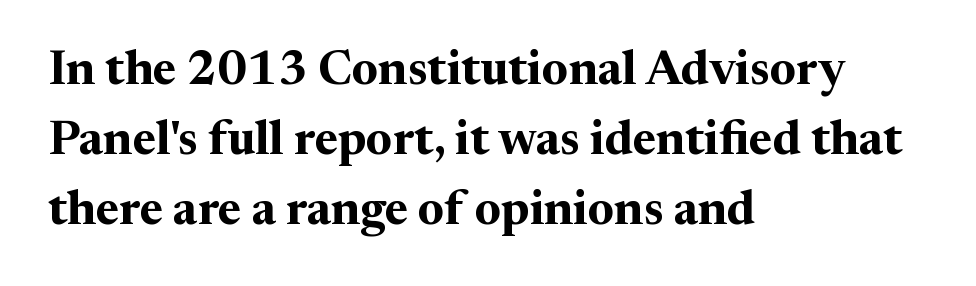
The passage shown is typed in a proportional face where columns would drift. This rendering features lettering with no underline. Ordinary non-slanted type is in use. The type is set solid horizontally, with unmodified tracking. The paragraph has a hard left edge and a soft right edge.
